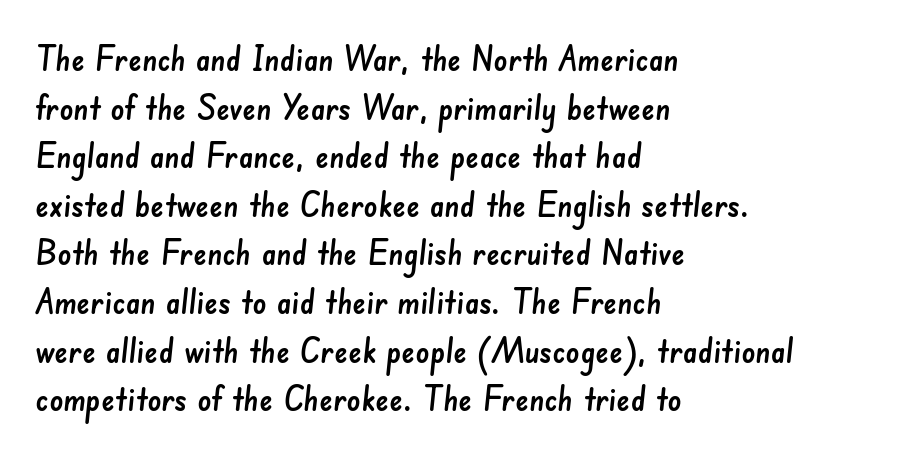
The image shows 34 px sans-serif type; set left-aligned, normal line spacing (1.43x), normal letter spacing, not underlined; low stroke contrast and a small x-height.
